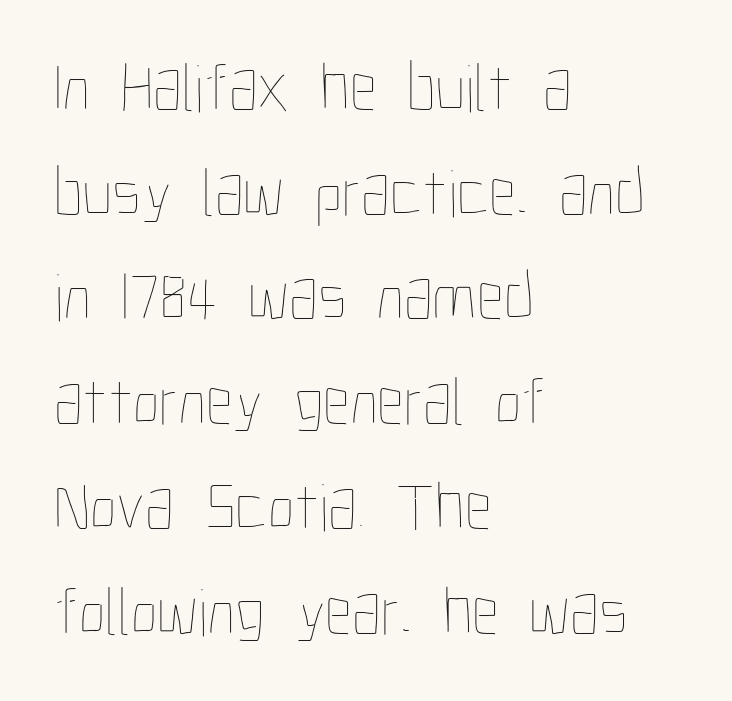
The horizontal fit of the characters is conventional and even. Rule under the text: the space is simply empty. Is this a fixed-width face? No — the glyphs have proportional, varying widths. Stroke mass is kept to a normal reading level or below.
